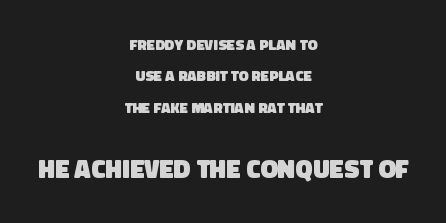
{"bold": "yes", "underline": "no", "align": "center", "line_spacing": "loose", "line_spacing_ratio": 2.1, "letter_spacing": "normal", "letter_spacing_em": 0.0, "larger_block": "second", "size_ratio": 1.73, "glyph_px": 26}
